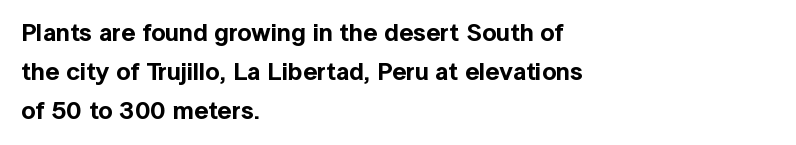
Q: Is the text italic (slanted)? A: No, it is upright.
Q: Is the text underlined? A: No.
Q: How is the paragraph aligned? A: Left-aligned.
Q: Is the spacing between letters normal or unusually wide? A: Normal.
Q: Is the spacing between lines tight, normal or loose? A: Normal.
